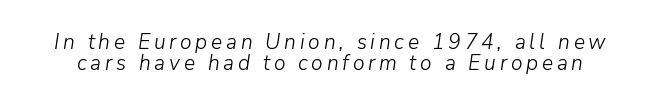
Q: Is the text bold? A: No.
Q: Is the text italic (slanted)? A: Yes, it leans right by about 9 degrees.
Q: Is the text underlined? A: No.
Q: Is the spacing between lines tight, normal or loose? A: Tight.
